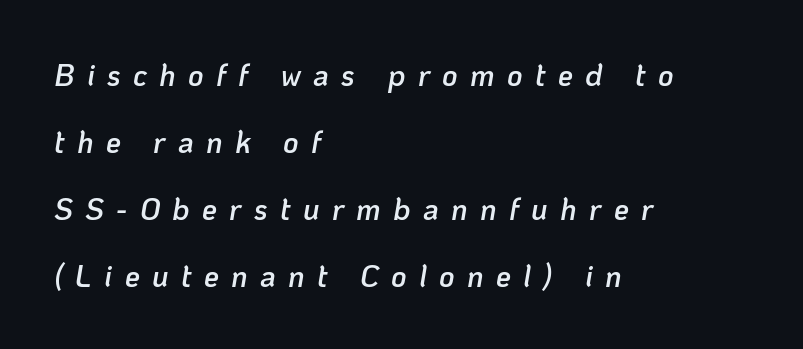
{"italic": "yes", "lean": "right", "slant_degrees": 10, "bold": "semi", "weight": "semibold", "width": "normal", "stroke_contrast": "low", "x_height": "medium", "monospaced": "no", "underline": "no", "align": "left", "line_spacing": "loose", "line_spacing_ratio": 2.23, "letter_spacing": "wide", "letter_spacing_em": 0.41, "glyph_px": 30}
